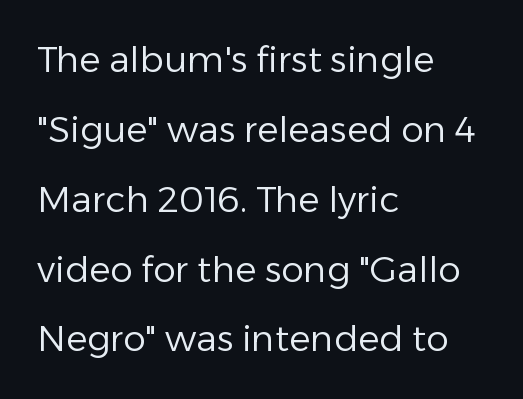
The image shows 36 px regular-weight sans-serif type, upright; set left-aligned, loose line spacing (1.94x), normal letter spacing, not underlined; low stroke contrast and a medium x-height.
